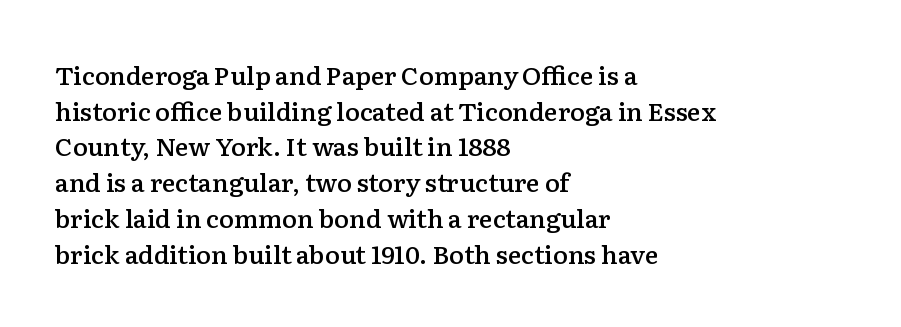
{"italic": "no", "bold": "semi", "underline": "no", "align": "left", "line_spacing": "normal", "line_spacing_ratio": 1.43, "letter_spacing": "normal", "letter_spacing_em": 0.0, "glyph_px": 25}
